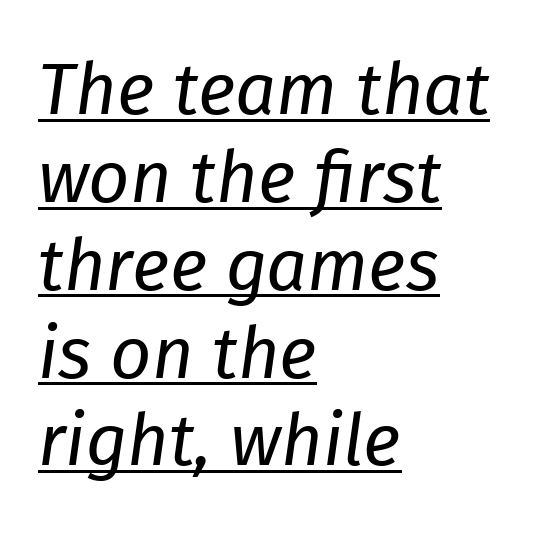
{"italic": "yes", "lean": "right", "slant_degrees": 8, "bold": "no", "weight": "regular", "width": "normal", "stroke_contrast": "low", "x_height": "medium", "monospaced": "no", "underline": "yes", "align": "left", "line_spacing_ratio": 1.22, "letter_spacing": "normal", "letter_spacing_em": 0.0, "glyph_px": 72}
